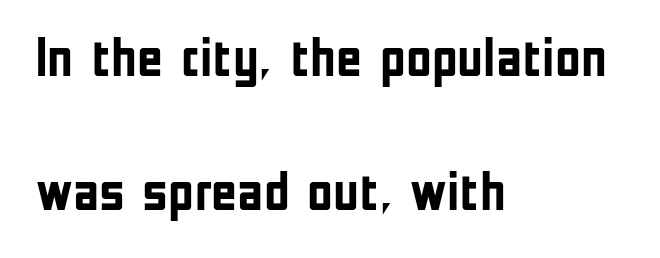
The image shows 56 px semibold, condensed sans-serif type, upright; set left-aligned, loose line spacing (2.39x), normal letter spacing, not underlined; low stroke contrast and a medium x-height.
